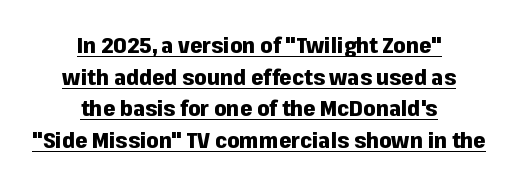
The strokes are fattened all the way to bold. A normal amount of white space separates one row of letters from the next. Posture: vertical. Where is the straight margin? There isn't one; the lines are centered.
